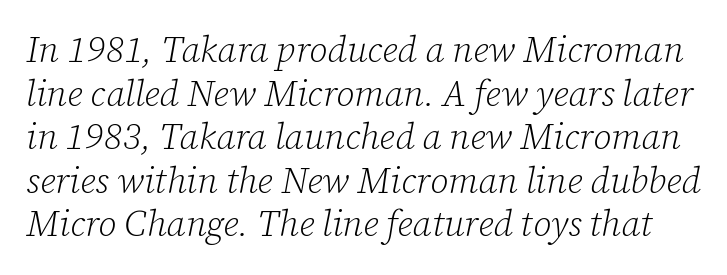
Q: Is the text bold? A: No.
Q: Is the text italic (slanted)? A: Yes, it leans right by about 12 degrees.
Q: Is the typeface a serif or a sans-serif typeface? A: Serif.
Q: Is the text underlined? A: No.
Q: Is the spacing between letters normal or unusually wide? A: Normal.
Q: Width (condensed, normal, or wide)? A: Normal.
Q: Stroke contrast? A: Low.
Q: x-height? A: Medium.
Q: Monospaced? A: No.
